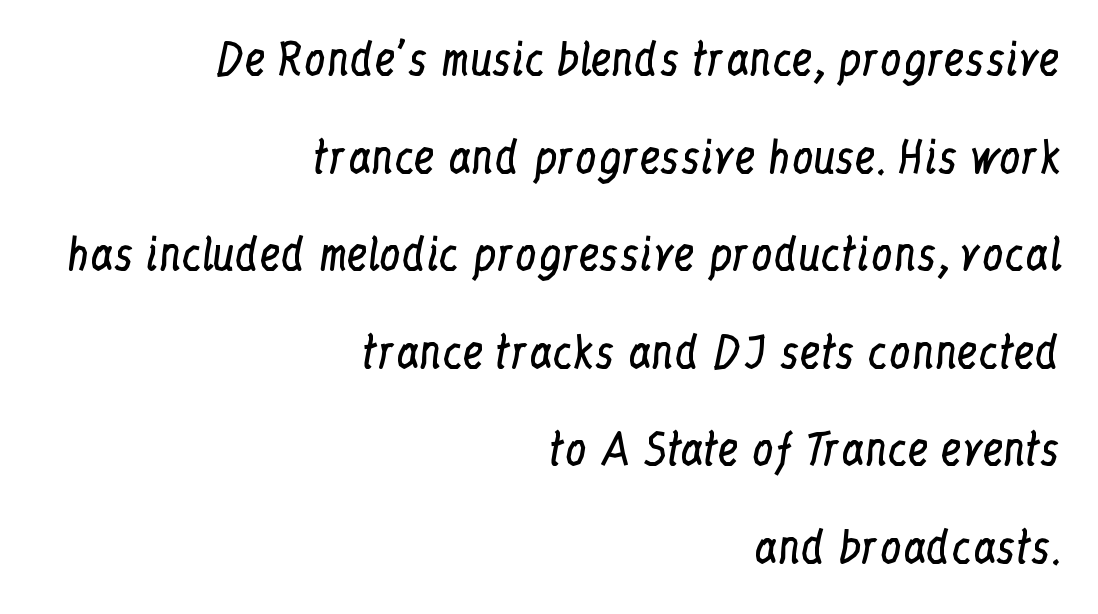
Think of a printed novel: that variable character pitch is what you see here. Casual observation: everything's shoved over to the right. Look at the tracking — it's just the regular setting, nothing added. The letterforms sit at book weight or below.
